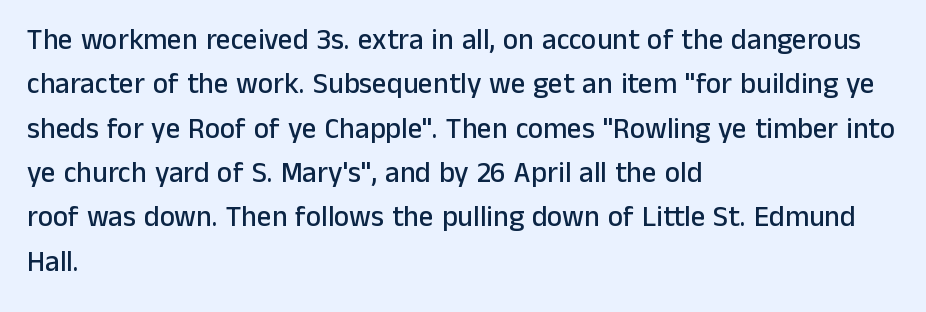
Posture: straight, roman, zero tilt. All the whitespace from short lines collects on the right. Bare-footed words on every line. Summary of vertical rhythm: regular, with standard interline spacing. Looks like regular typesetting: each glyph gets only the width it needs.
